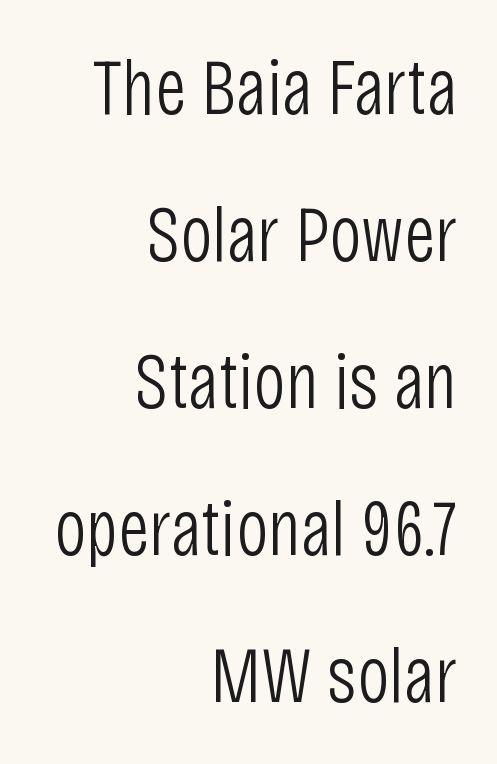
The image shows 79 px light, condensed sans-serif type, upright; set right-aligned, line spacing 1.86x, normal letter spacing, not underlined; low stroke contrast and a large x-height.
